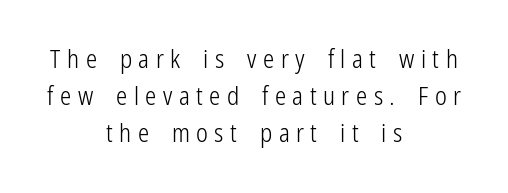
Q: Is the text bold? A: No.
Q: Is the text italic (slanted)? A: No, it is upright.
Q: Is the text underlined? A: No.
Q: How is the paragraph aligned? A: Centered.
Q: Is the spacing between letters normal or unusually wide? A: Unusually wide.
Q: Is the spacing between lines tight, normal or loose? A: Normal.
